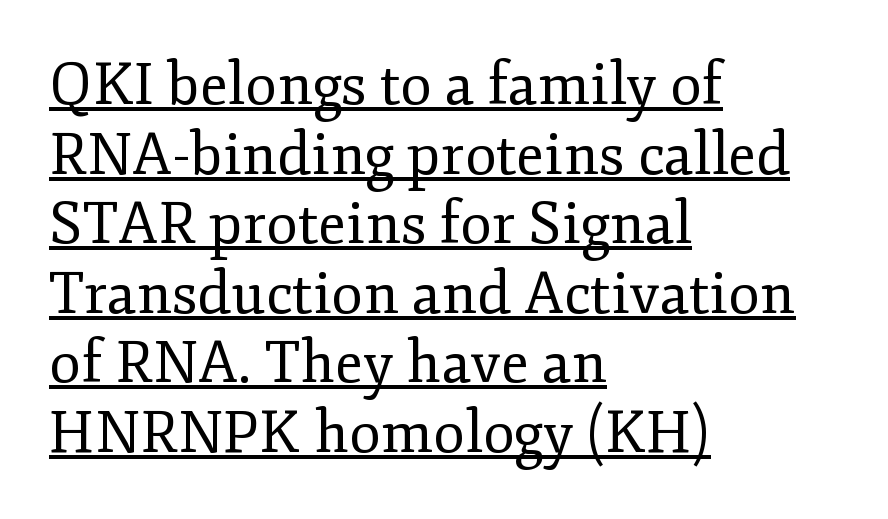
Q: Is the text bold? A: No.
Q: Is the text italic (slanted)? A: No, it is upright.
Q: Is the typeface a serif or a sans-serif typeface? A: Serif.
Q: Is the text underlined? A: Yes.
Q: How is the paragraph aligned? A: Left-aligned.
Q: Is the spacing between letters normal or unusually wide? A: Normal.
Q: Width (condensed, normal, or wide)? A: Normal.
Q: Stroke contrast? A: Low.
Q: x-height? A: Small.
Q: Monospaced? A: No.
